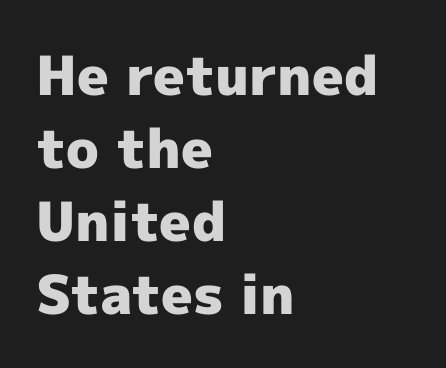
The glyphs have the mass of a bold cut. Has an underline been added? It has not. Proportional: the letters do not fall into vertical columns. Letter spacing: default.
